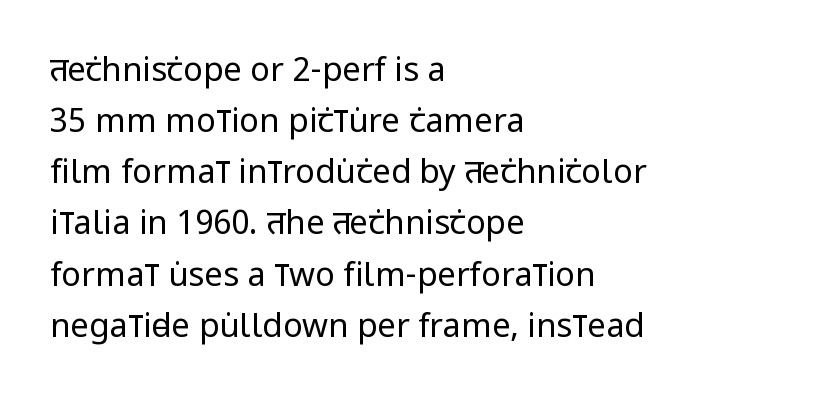
The image shows 33 px regular-weight, condensed sans-serif type, upright; set left-aligned, normal line spacing (1.55x), normal letter spacing, not underlined; low stroke contrast and a large x-height.
